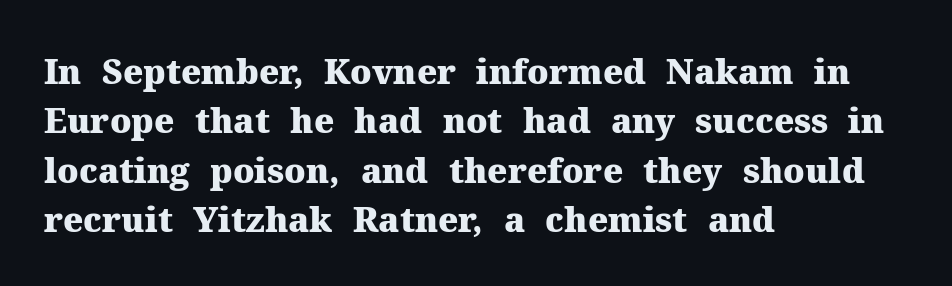
The image shows 34 px heavy serif type, upright; set left-aligned, normal line spacing (1.45x), normal letter spacing, not underlined; medium stroke contrast and a medium x-height.
